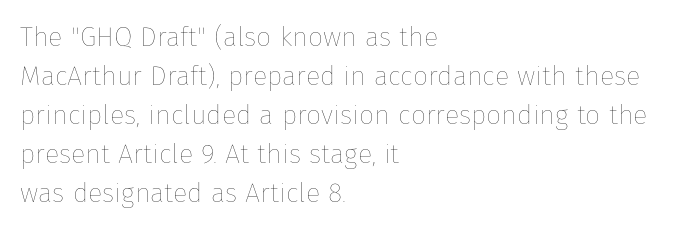
The image shows 27 px text type, upright; set left-aligned, normal line spacing (1.44x), normal letter spacing, not underlined.
